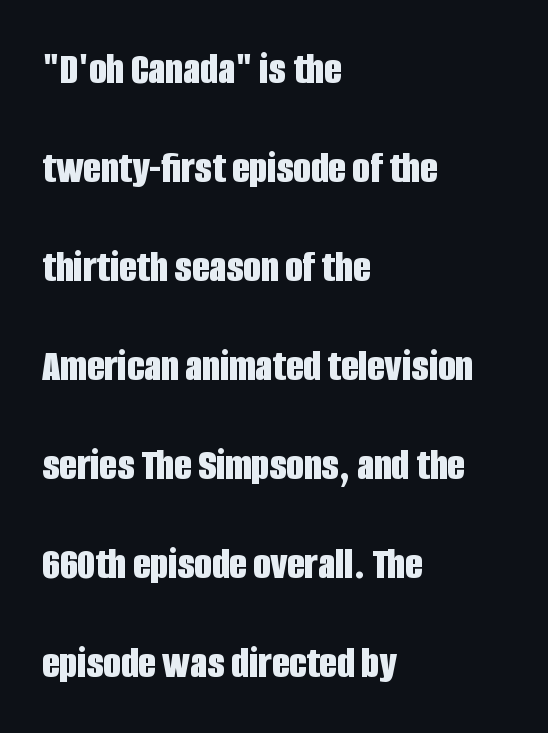
The image shows 45 px bold, condensed sans-serif type, upright; set left-aligned, loose line spacing (2.2x), normal letter spacing, not underlined; low stroke contrast and a large x-height.
